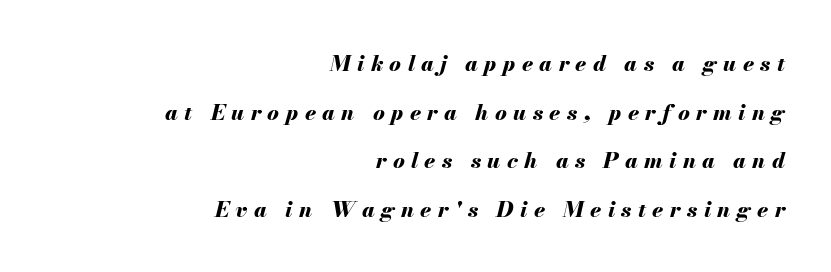
Q: Is the text bold? A: Yes.
Q: Is the text italic (slanted)? A: Yes, it leans right by about 13 degrees.
Q: Is the text underlined? A: No.
Q: How is the paragraph aligned? A: Right-aligned.
Q: Is the spacing between letters normal or unusually wide? A: Unusually wide.
Q: Is the spacing between lines tight, normal or loose? A: Loose.
